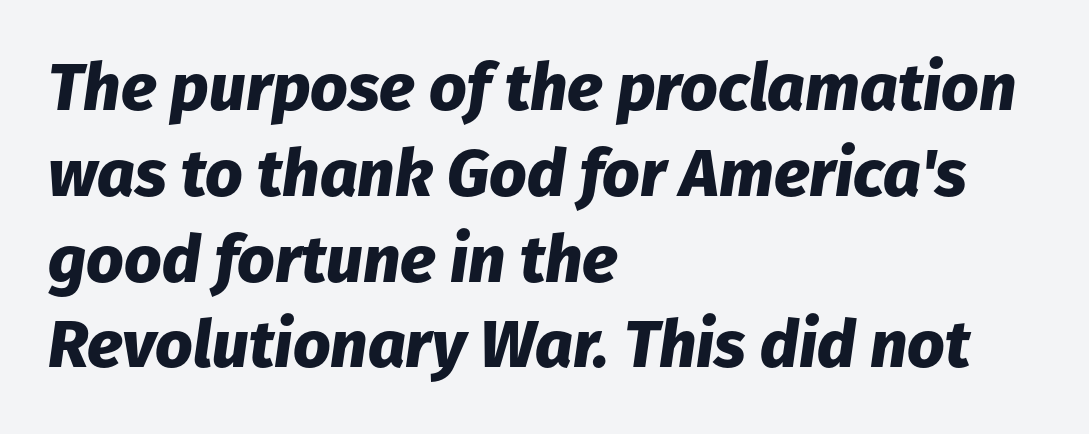
Q: Is the text bold? A: Yes.
Q: Is the text italic (slanted)? A: Yes, it leans right by about 8 degrees.
Q: Is the text underlined? A: No.
Q: How is the paragraph aligned? A: Left-aligned.
Q: Is the spacing between letters normal or unusually wide? A: Normal.
Q: Is the spacing between lines tight, normal or loose? A: Normal.
Q: Width (condensed, normal, or wide)? A: Normal.
Q: Stroke contrast? A: Low.
Q: x-height? A: Medium.
Q: Monospaced? A: No.
